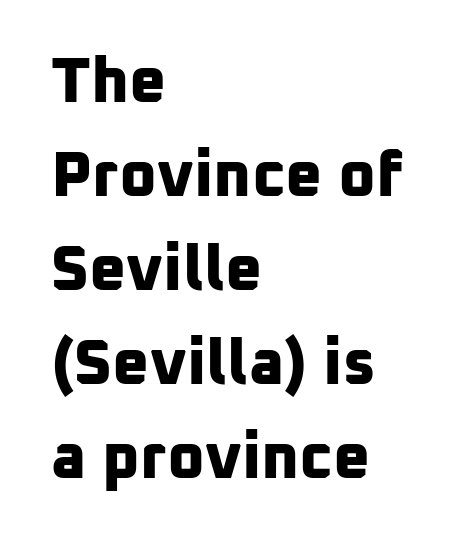
{"serif": "no", "bold": "yes", "weight": "bold", "width": "normal", "stroke_contrast": "low", "x_height": "medium", "monospaced": "no", "underline": "no", "align": "left", "line_spacing": "normal", "line_spacing_ratio": 1.47, "letter_spacing": "normal", "letter_spacing_em": 0.0, "glyph_px": 64}
